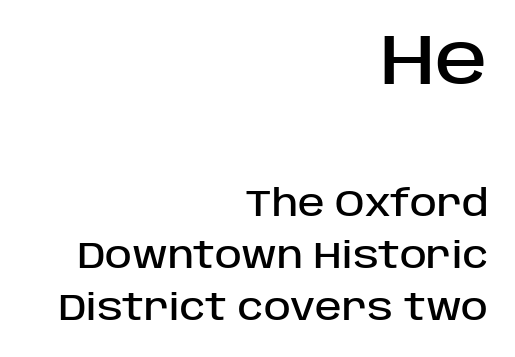
{"serif": "no", "italic": "no", "width": "normal", "stroke_contrast": "low", "x_height": "large", "monospaced": "no", "underline": "no", "align": "right", "line_spacing": "normal", "line_spacing_ratio": 1.45, "letter_spacing": "normal", "letter_spacing_em": 0.0, "larger_block": "first", "size_ratio": 1.97, "glyph_px": 71}
